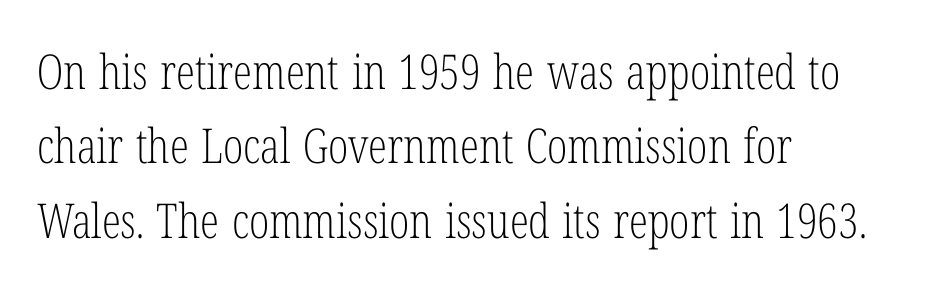
The image shows 48 px light, condensed serif type, upright; set left-aligned, normal line spacing (1.55x), normal letter spacing, not underlined; low stroke contrast and a medium x-height.
